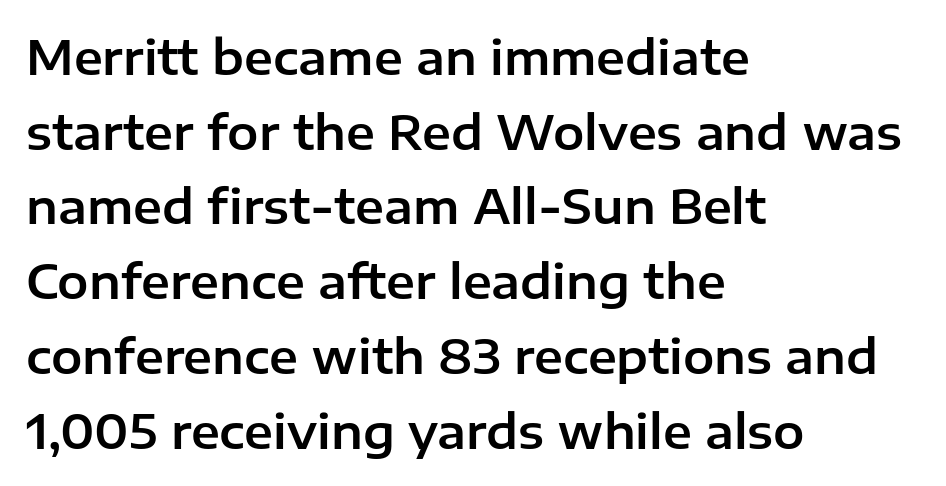
Q: Is the text italic (slanted)? A: No, it is upright.
Q: Is the typeface a serif or a sans-serif typeface? A: Sans-serif.
Q: Is the text underlined? A: No.
Q: How is the paragraph aligned? A: Left-aligned.
Q: Is the spacing between letters normal or unusually wide? A: Normal.
Q: Is the spacing between lines tight, normal or loose? A: Normal.
Q: Width (condensed, normal, or wide)? A: Normal.
Q: Stroke contrast? A: Low.
Q: x-height? A: Medium.
Q: Monospaced? A: No.
